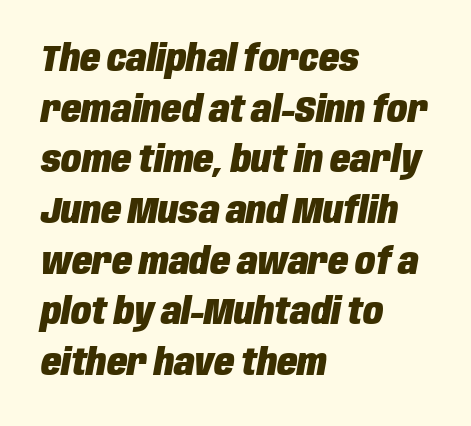
Do the characters align in a grid? No, the font is proportional. I'd describe the lettering as bold — thick and assertive. The passage shown leans; its letterforms are oblique. Regarding leading, the lines here are spaced in the standard way.
